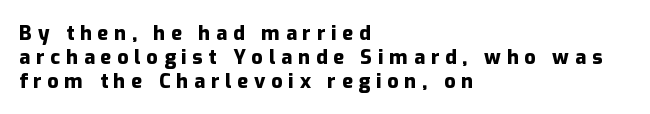
{"italic": "no", "bold": "yes", "underline": "no", "align": "left", "line_spacing_ratio": 1.2, "letter_spacing": "wide", "letter_spacing_em": 0.29, "glyph_px": 20}
